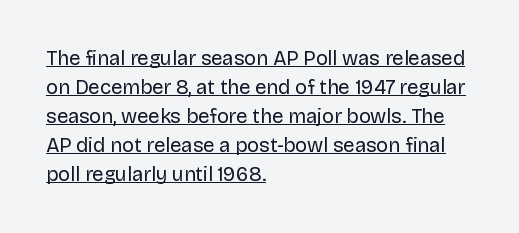
{"italic": "no", "bold": "no", "underline": "yes", "align": "left", "line_spacing": "normal", "line_spacing_ratio": 1.45, "letter_spacing": "normal", "letter_spacing_em": 0.0, "glyph_px": 20}
